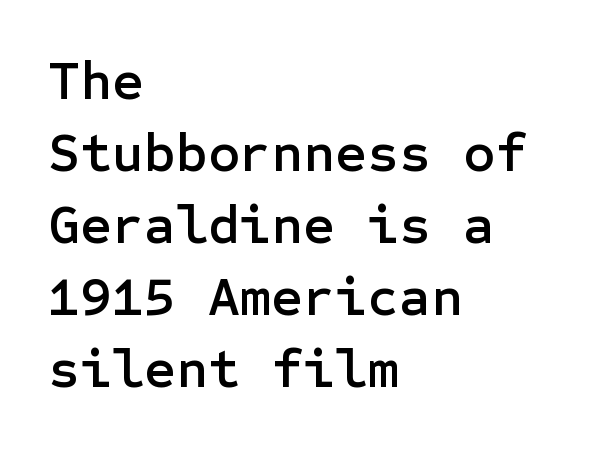
{"serif": "no", "italic": "no", "width": "normal", "stroke_contrast": "low", "x_height": "medium", "underline": "no", "align": "left", "line_spacing": "normal", "line_spacing_ratio": 1.31, "letter_spacing": "normal", "letter_spacing_em": 0.0, "glyph_px": 55}
